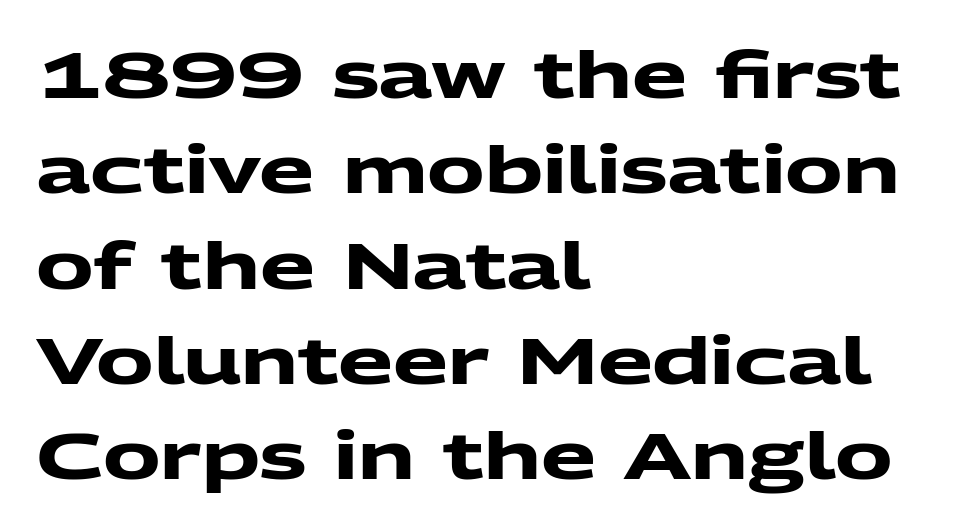
The image shows 64 px heavy, wide sans-serif type; set left-aligned, normal line spacing (1.49x), normal letter spacing, not underlined; medium stroke contrast and a medium x-height.
